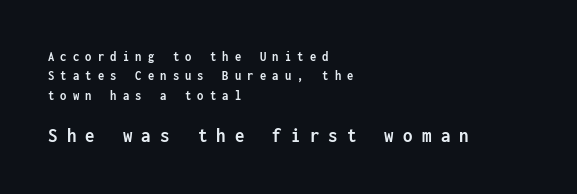
The vertical gap from one line to the next is medium. Compared with an ordinary text face, these strokes are far heavier — a full bold. Notice how the passage keeps a crisp vertical edge on the left only. Typesetter's note — lower block bumped up in size, upper block left smaller.
